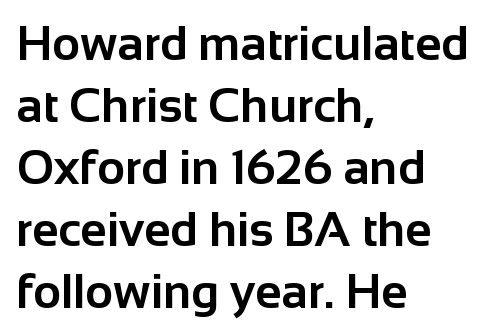
Thick stems and heavy bowls — unmistakably bold. Do the characters align in a grid? No, the font is proportional. The horizontal fit of the characters is conventional and even. The passage is arranged the way most books set body copy — flush left. Interline gaps are of average width in this sample.
